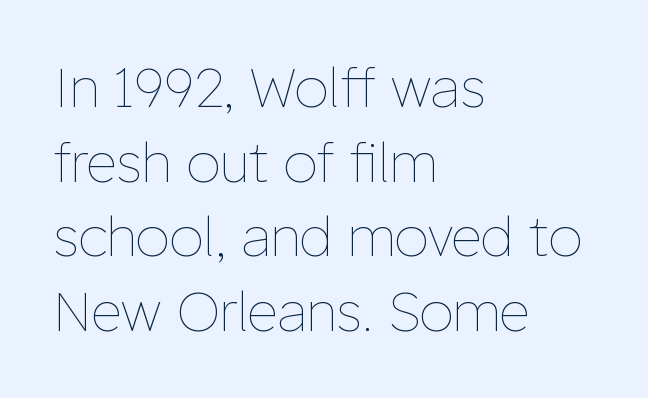
Q: Is the text bold? A: No.
Q: Is the text italic (slanted)? A: No, it is upright.
Q: Is the text underlined? A: No.
Q: How is the paragraph aligned? A: Left-aligned.
Q: Is the spacing between letters normal or unusually wide? A: Normal.
Q: Is the spacing between lines tight, normal or loose? A: Normal.
Q: Width (condensed, normal, or wide)? A: Normal.
Q: Stroke contrast? A: Low.
Q: x-height? A: Medium.
Q: Monospaced? A: No.
